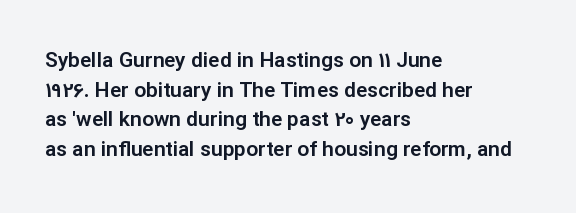
{"italic": "no", "underline": "no", "align": "left", "line_spacing": "normal", "line_spacing_ratio": 1.41, "letter_spacing": "normal", "letter_spacing_em": 0.0, "glyph_px": 21}
